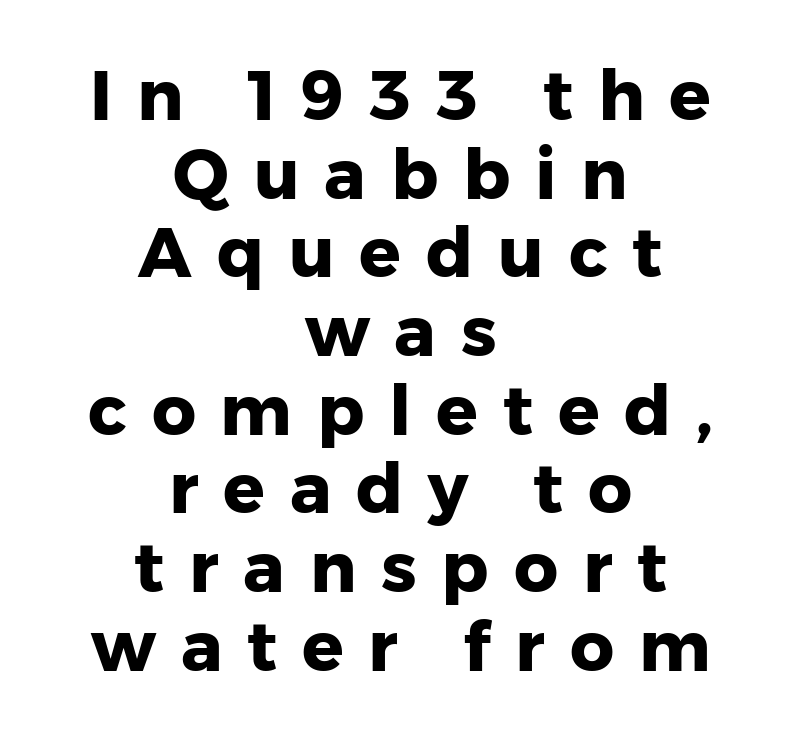
These lines stack symmetrically, like a column narrowing and widening about its center. The text was rendered using a sans face with plain stroke endings. Every letter is thick-stroked: bold, no question. Vertical strokes here are truly vertical.
